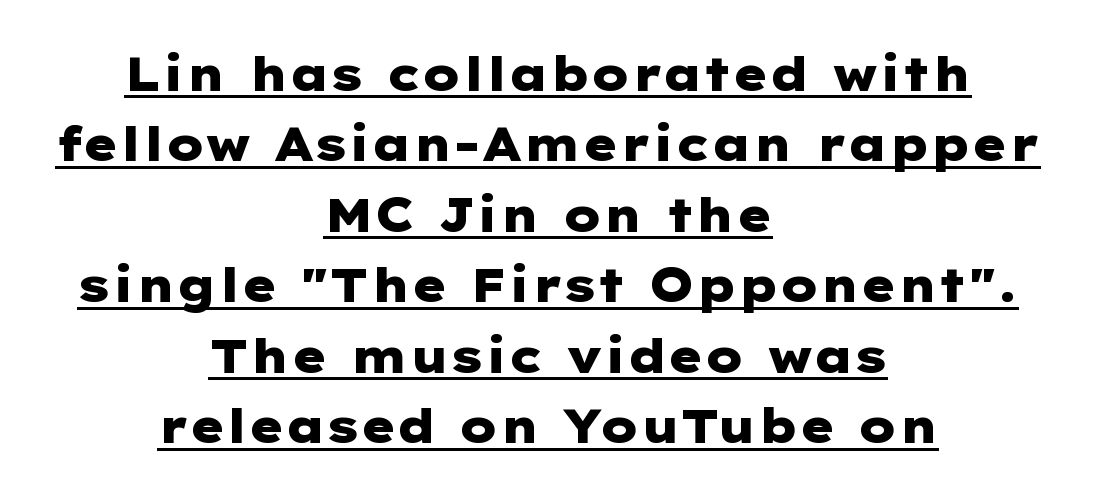
The image shows 47 px heavy, wide sans-serif type, upright; set centered, normal line spacing (1.5x), normal letter spacing, underlined; low stroke contrast and a medium x-height.
